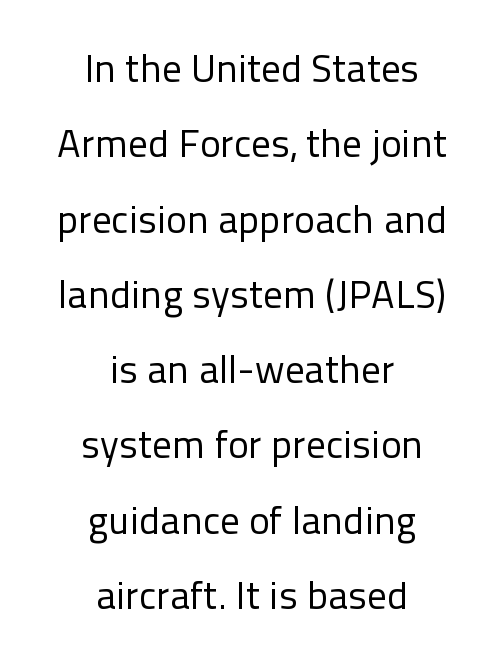
The image shows 39 px regular-weight sans-serif type, upright; set centered, loose line spacing (1.93x), normal letter spacing, not underlined; low stroke contrast and a medium x-height.
